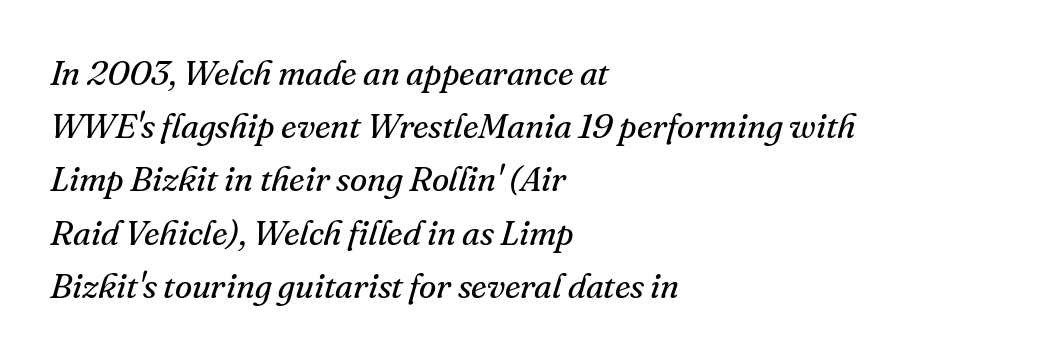
Q: Is the text bold? A: No.
Q: Is the text italic (slanted)? A: Yes, it leans right by about 16 degrees.
Q: Is the typeface a serif or a sans-serif typeface? A: Serif.
Q: Is the text underlined? A: No.
Q: How is the paragraph aligned? A: Left-aligned.
Q: Is the spacing between letters normal or unusually wide? A: Normal.
Q: Is the spacing between lines tight, normal or loose? A: Normal.
Q: Width (condensed, normal, or wide)? A: Normal.
Q: Stroke contrast? A: Medium.
Q: x-height? A: Small.
Q: Monospaced? A: No.
